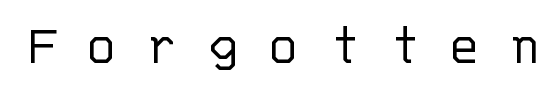
The letters march in equal steps, a hallmark of fixed-pitch type. A light-to-regular cut is what we see here. Nope, no serifs anywhere on these letters. The gaps between neighbouring characters are conspicuously large. The area under the type is left untouched.
